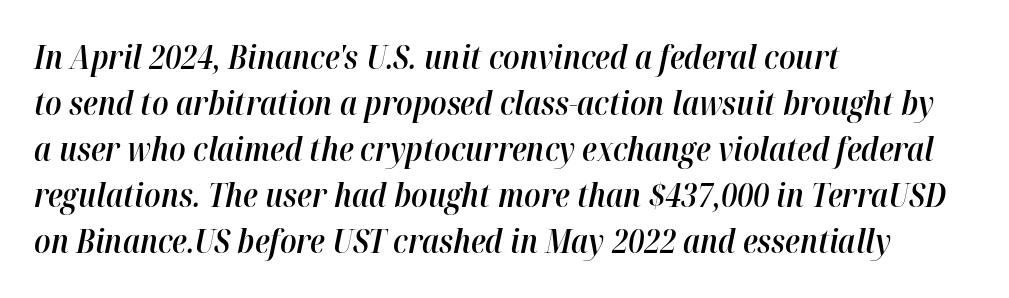
{"italic": "yes", "lean": "right", "slant_degrees": 12, "bold": "semi", "weight": "semibold", "width": "normal", "stroke_contrast": "high", "x_height": "medium", "monospaced": "no", "underline": "no", "align": "left", "line_spacing": "normal", "line_spacing_ratio": 1.44, "letter_spacing": "normal", "letter_spacing_em": 0.0, "glyph_px": 32}
